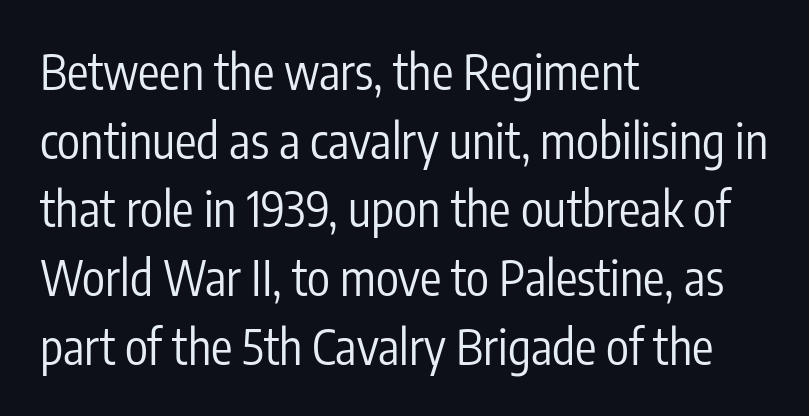
The image shows 48 px regular-weight, condensed sans-serif type, upright; set left-aligned, normal line spacing (1.43x), normal letter spacing, not underlined; low stroke contrast and a medium x-height.
